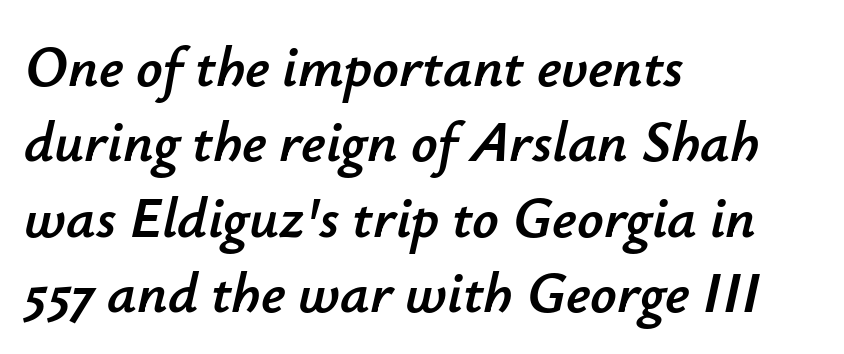
What's the leading like? Ordinary, nothing unusual. The rendering anchors every line to the left-hand side. Varying glyph widths throughout — classic text-font behaviour. What stands out about the letter spacing? Nothing — it is the standard amount. Would a proofreader flag this as italicized? Yes. Letters rest on an invisible, unmarked baseline.
